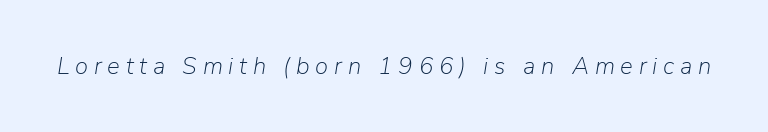
The image shows 24 px text type, italic (leaning right); set unusually wide letter spacing (+0.24 em), not underlined.
